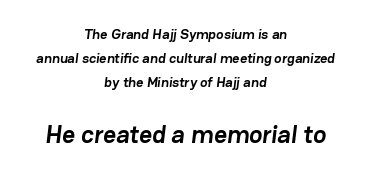
The paragraph shown floats in the horizontal middle. Of the two passages, the one underneath uses the larger point size. The glyphs are unaccompanied by any horizontal stroke below them. Chunky letters — that's bold for sure. The tracking reads as untouched default to a designer's eye.
